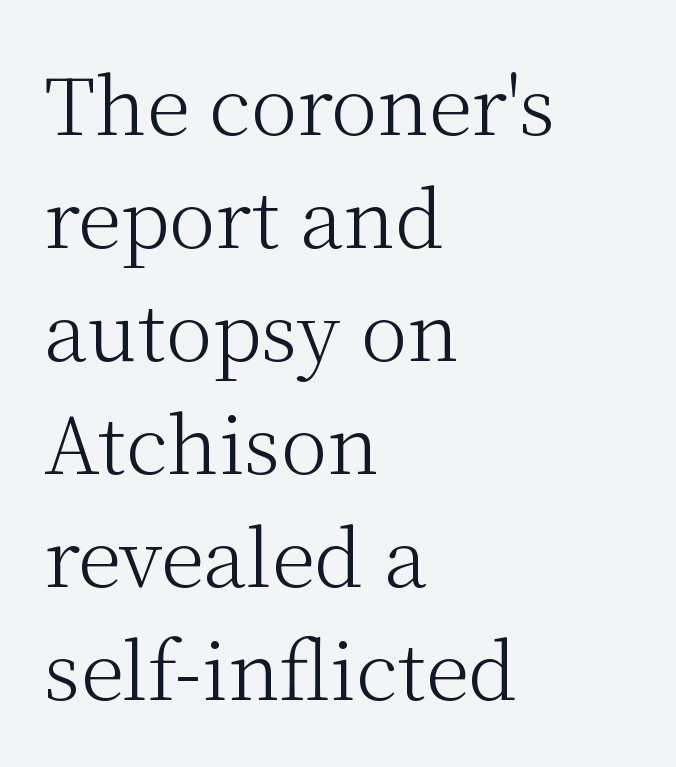
Alignment: flush left. This block has exactly the height ordinary leading produces. Look at the bottom of the vertical strokes: they flare into serifs here. The area under the type is left untouched.
